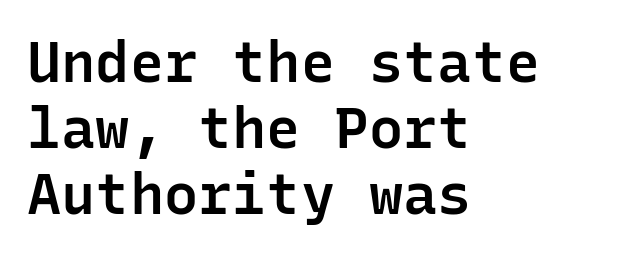
{"serif": "no", "italic": "no", "bold": "semi", "weight": "semibold", "width": "normal", "stroke_contrast": "low", "x_height": "medium", "monospaced": "yes", "underline": "no", "align": "left", "line_spacing_ratio": 1.16, "letter_spacing": "normal", "letter_spacing_em": 0.0, "glyph_px": 57}
